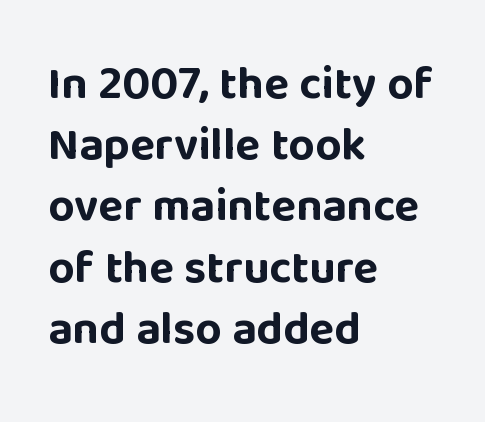
Q: Is the text bold? A: Yes.
Q: Is the text italic (slanted)? A: No, it is upright.
Q: Is the typeface a serif or a sans-serif typeface? A: Sans-serif.
Q: Is the text underlined? A: No.
Q: How is the paragraph aligned? A: Left-aligned.
Q: Is the spacing between letters normal or unusually wide? A: Normal.
Q: Is the spacing between lines tight, normal or loose? A: Normal.
Q: Width (condensed, normal, or wide)? A: Normal.
Q: Stroke contrast? A: Low.
Q: x-height? A: Large.
Q: Monospaced? A: No.
